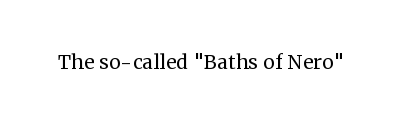
A roman cut, with each character standing at attention. Decoration check: the copy has no underline. The gaps between neighbouring characters are ordinary and unremarkable. Bold? No — there's no thickening of the strokes.
